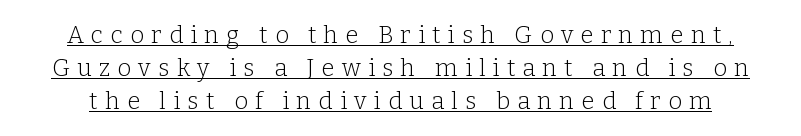
{"italic": "no", "bold": "no", "underline": "yes", "line_spacing": "normal", "line_spacing_ratio": 1.37, "letter_spacing": "wide", "letter_spacing_em": 0.3, "glyph_px": 24}
